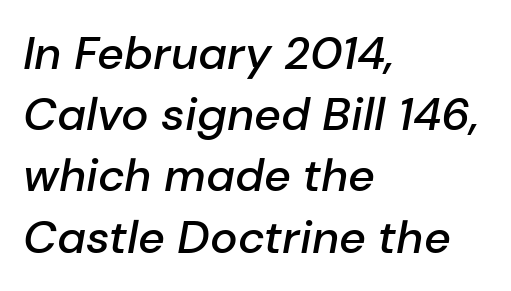
The image shows 46 px semibold type, italic (leaning right); set left-aligned, normal line spacing (1.33x), normal letter spacing, not underlined; low stroke contrast and a medium x-height.
